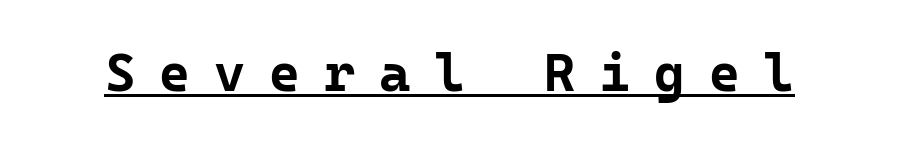
Q: Is the text bold? A: Yes.
Q: Is the text italic (slanted)? A: No, it is upright.
Q: Is the typeface a serif or a sans-serif typeface? A: Sans-serif.
Q: Is the text underlined? A: Yes.
Q: Is the spacing between letters normal or unusually wide? A: Unusually wide.
Q: Width (condensed, normal, or wide)? A: Normal.
Q: Stroke contrast? A: Low.
Q: x-height? A: Medium.
Q: Monospaced? A: Yes.
